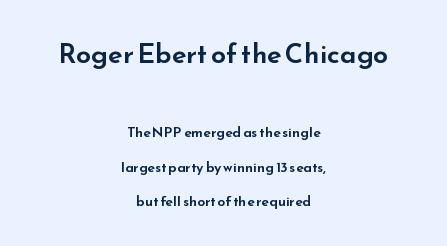
Q: Is the text italic (slanted)? A: No, it is upright.
Q: Is the text underlined? A: No.
Q: How is the paragraph aligned? A: Centered.
Q: Is the spacing between letters normal or unusually wide? A: Normal.
Q: Is the spacing between lines tight, normal or loose? A: Loose.
Q: Which block of text is set in a larger size, the first (top) or the second (bottom)? A: The first (top) one.
